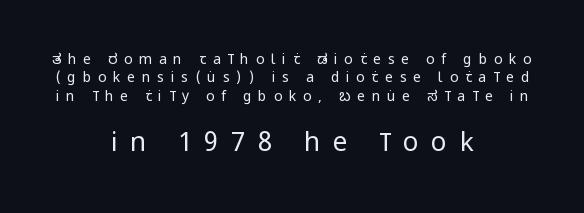
Q: Is the text bold? A: No.
Q: Is the text italic (slanted)? A: No, it is upright.
Q: Is the text underlined? A: No.
Q: How is the paragraph aligned? A: Centered.
Q: Is the spacing between letters normal or unusually wide? A: Unusually wide.
Q: Is the spacing between lines tight, normal or loose? A: Normal.
Q: Which block of text is set in a larger size, the first (top) or the second (bottom)? A: The second (bottom) one.
